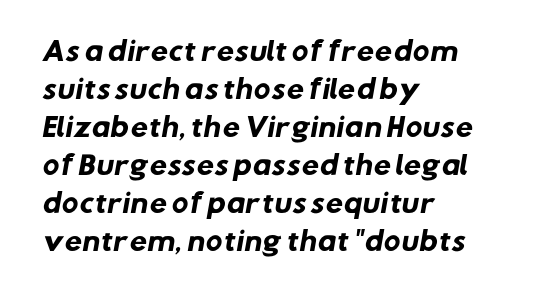
The gap between lines stays unmarked. Normally led — the rows are evenly, conventionally spaced. Alignment: flush left. Compared with an ordinary text face, these strokes are far heavier — a full bold. Students, note that the glyphs here touch the page at normal intervals.
